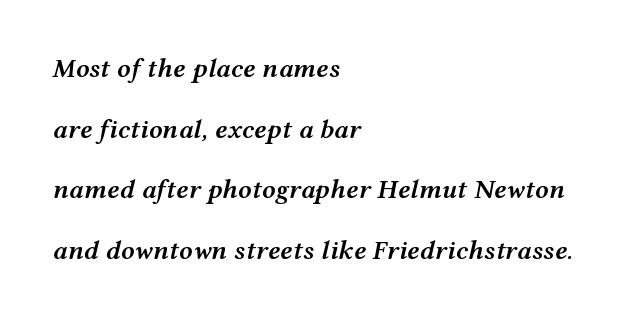
Posture: slanted. How would I describe the line gaps? Wide and relaxed. Caption: semibold face, moderately heavy strokes. Typeset ragged right — the left edge is the straight one. Underlining? Definitely not there. No extra tracking has been applied to these lines.
